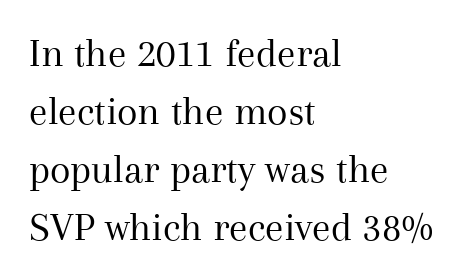
Q: Is the text bold? A: No.
Q: Is the text italic (slanted)? A: No, it is upright.
Q: Is the typeface a serif or a sans-serif typeface? A: Serif.
Q: Is the text underlined? A: No.
Q: How is the paragraph aligned? A: Left-aligned.
Q: Is the spacing between letters normal or unusually wide? A: Normal.
Q: Is the spacing between lines tight, normal or loose? A: Normal.
Q: Width (condensed, normal, or wide)? A: Normal.
Q: Stroke contrast? A: Medium.
Q: x-height? A: Medium.
Q: Monospaced? A: No.
